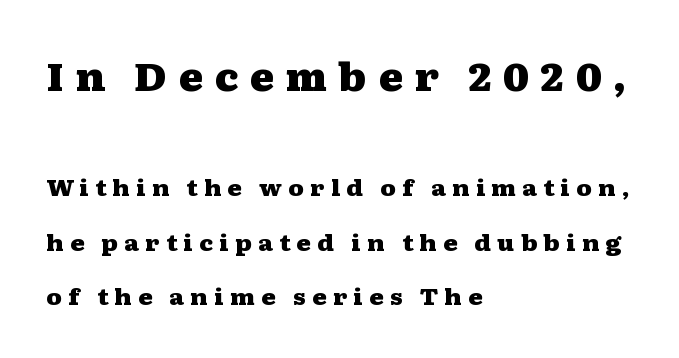
The image shows 38 px heavy, wide serif type, upright; set left-aligned, loose line spacing (2.47x), unusually wide letter spacing (+0.28 em), not underlined; the first (top) block is 1.73x larger; medium stroke contrast and a medium x-height.
